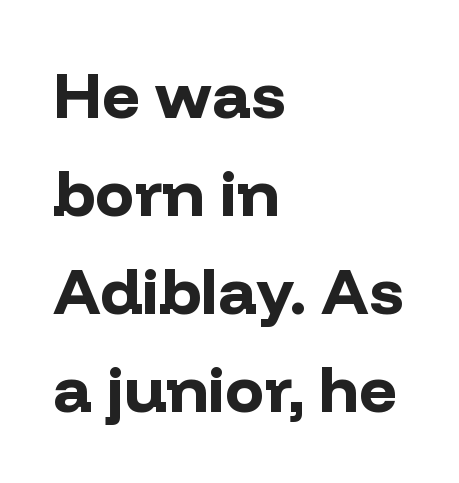
{"serif": "no", "italic": "no", "bold": "yes", "weight": "bold", "width": "normal", "stroke_contrast": "low", "x_height": "medium", "monospaced": "no", "underline": "no", "align": "left", "line_spacing": "normal", "line_spacing_ratio": 1.51, "letter_spacing": "normal", "letter_spacing_em": 0.0, "glyph_px": 65}
